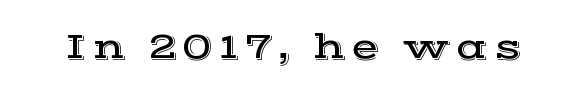
{"serif": "yes", "italic": "no", "width": "wide", "x_height": "medium", "monospaced": "no", "underline": "no", "glyph_px": 37}
